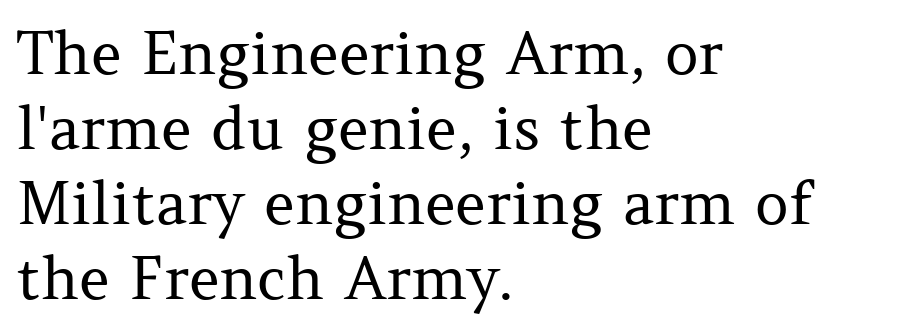
The horizontal fit of the characters is conventional and even. Nothing heavy about these letters — not bold at all. These lines were composed using upright roman letters. Each row of text sits above clean, open space.
